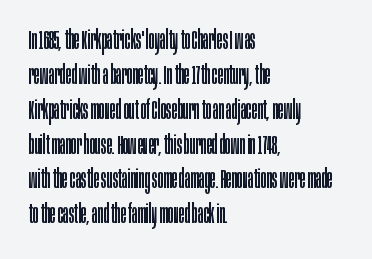
The image shows 26 px text type, upright; set left-aligned, normal line spacing (1.34x), normal letter spacing, not underlined.
